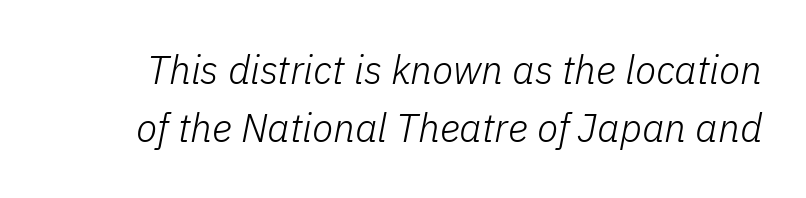
Q: Is the text bold? A: No.
Q: Is the text italic (slanted)? A: Yes, it leans right by about 11 degrees.
Q: Is the text underlined? A: No.
Q: Is the spacing between letters normal or unusually wide? A: Normal.
Q: Is the spacing between lines tight, normal or loose? A: Normal.
Q: Width (condensed, normal, or wide)? A: Normal.
Q: Stroke contrast? A: Low.
Q: x-height? A: Medium.
Q: Monospaced? A: No.
